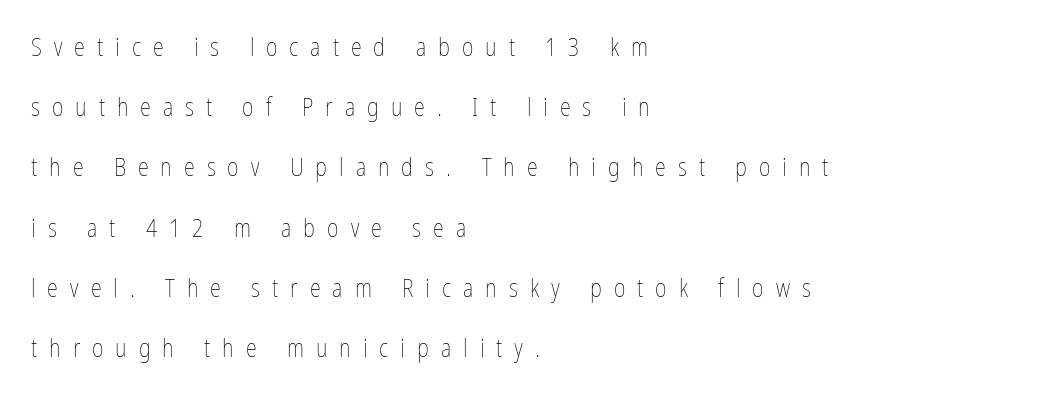
The lettering stays uniformly vertical, giving the passage a roman look. Compared with typical body copy, the letter spacing here is much looser. Weight: regular or lighter. Where is the straight margin? On the left. The lines are spread far apart with generous leading. Quick note: underline off.
